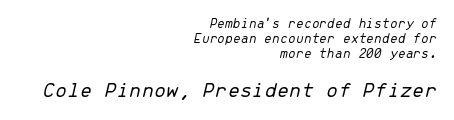
The image shows 22 px text type, italic (leaning right); set right-aligned, tight line spacing (1.07x), normal letter spacing, not underlined; the second (bottom) block is 1.57x larger.
